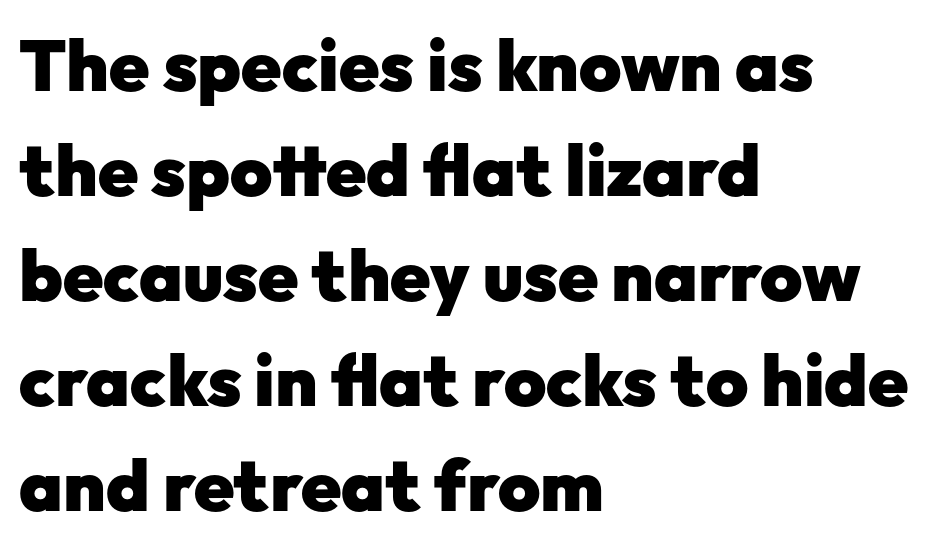
The gap between lines stays unmarked. Summary of weight: heavy, a full bold. Normally led — the rows are evenly, conventionally spaced. Posture: vertical. Are there feet on the stems? There aren't — it's a sans. The type is set solid horizontally, with unmodified tracking.
